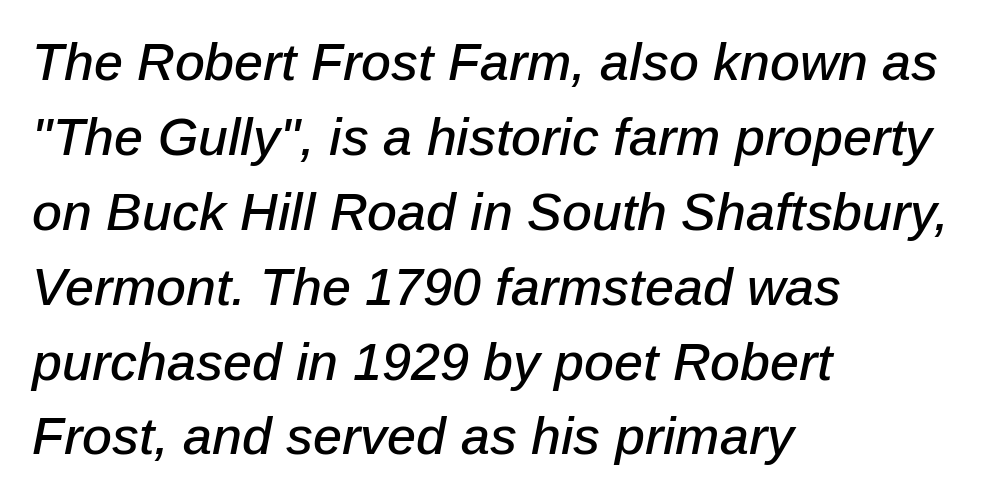
{"italic": "yes", "lean": "right", "slant_degrees": 12, "width": "normal", "stroke_contrast": "low", "x_height": "medium", "monospaced": "no", "underline": "no", "align": "left", "line_spacing": "normal", "line_spacing_ratio": 1.44, "letter_spacing": "normal", "letter_spacing_em": 0.0, "glyph_px": 52}
